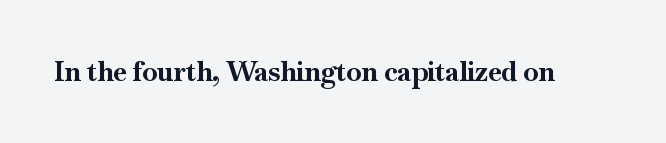
{"italic": "no", "bold": "yes", "underline": "no", "letter_spacing": "normal", "letter_spacing_em": 0.0, "glyph_px": 27}
